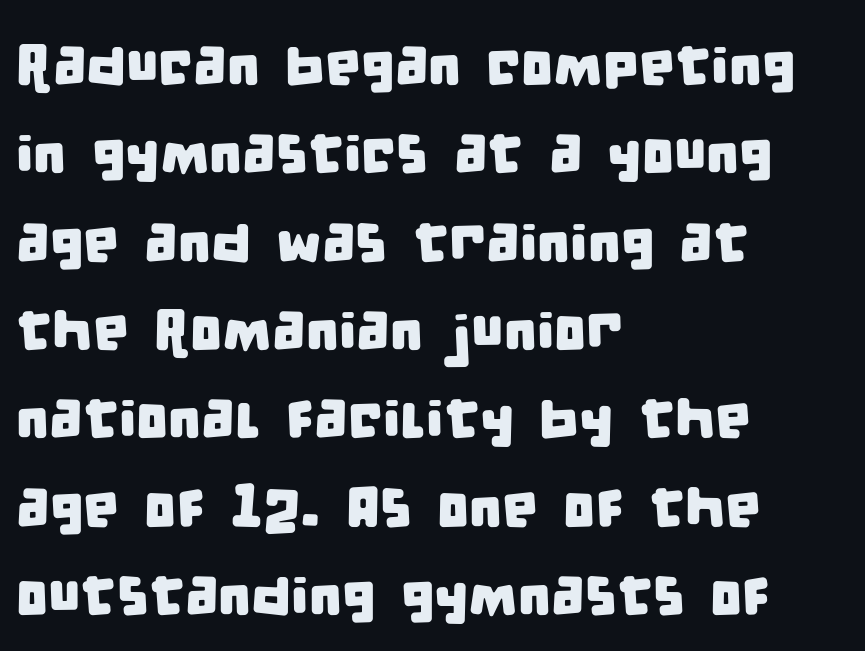
{"serif": "no", "width": "condensed", "stroke_contrast": "low", "x_height": "large", "monospaced": "no", "underline": "no", "align": "left", "line_spacing": "normal", "line_spacing_ratio": 1.55, "letter_spacing": "normal", "letter_spacing_em": 0.0, "glyph_px": 57}
